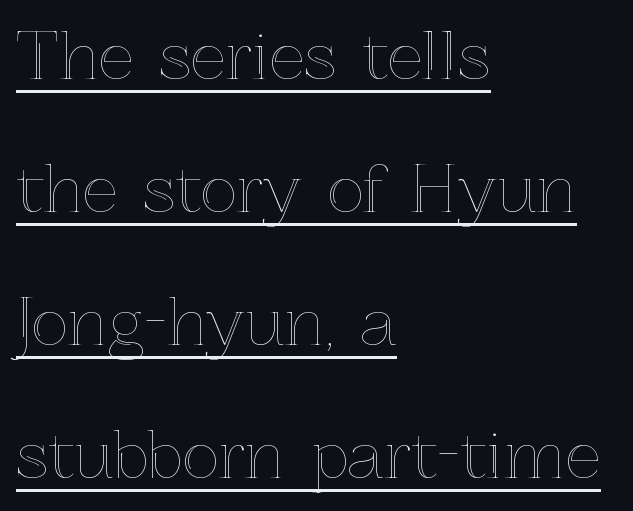
{"italic": "no", "width": "normal", "x_height": "medium", "monospaced": "no", "underline": "yes", "align": "left", "line_spacing": "loose", "line_spacing_ratio": 2.11, "letter_spacing": "normal", "letter_spacing_em": 0.0, "glyph_px": 63}
